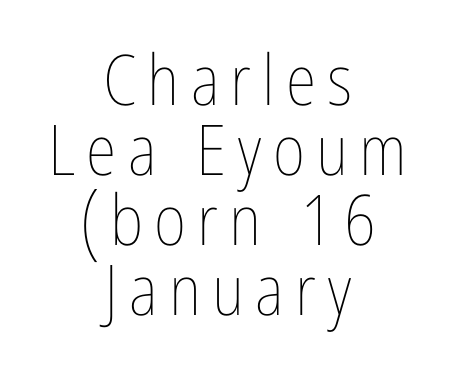
Q: Is the text bold? A: No.
Q: Is the text italic (slanted)? A: No, it is upright.
Q: Is the text underlined? A: No.
Q: How is the paragraph aligned? A: Centered.
Q: Is the spacing between lines tight, normal or loose? A: Tight.
Q: Width (condensed, normal, or wide)? A: Condensed.
Q: Stroke contrast? A: Low.
Q: x-height? A: Medium.
Q: Monospaced? A: No.
